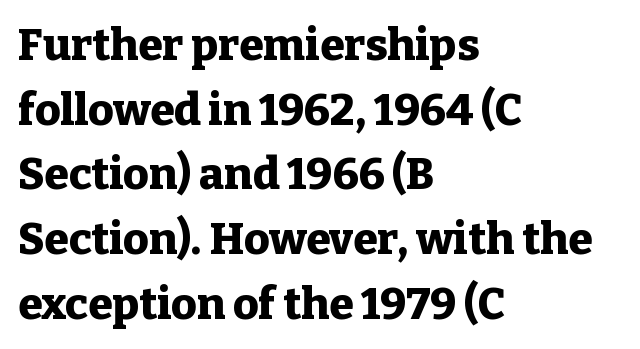
The image shows 44 px heavy serif type, upright; set left-aligned, normal line spacing (1.47x), normal letter spacing, not underlined; low stroke contrast and a medium x-height.
